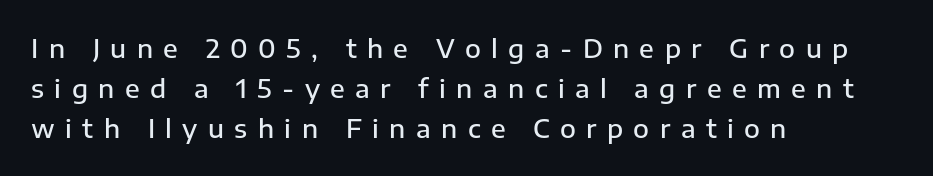
{"italic": "no", "bold": "semi", "underline": "no", "align": "left", "line_spacing": "normal", "line_spacing_ratio": 1.54, "letter_spacing": "wide", "letter_spacing_em": 0.4, "glyph_px": 26}
